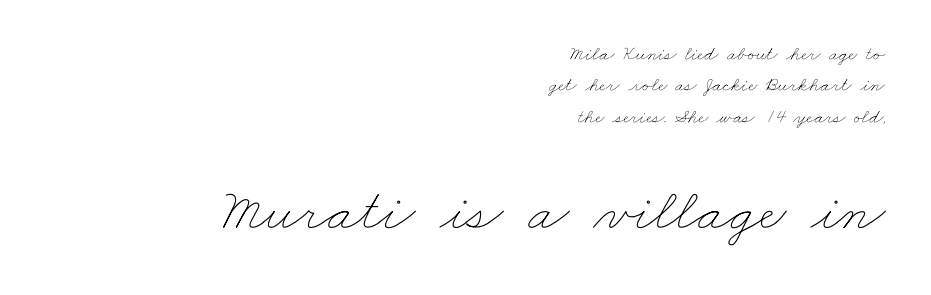
The image shows 60 px thin, wide type; set right-aligned, normal line spacing (1.57x), normal letter spacing, not underlined; the second (bottom) block is 3.0x larger; low stroke contrast and a small x-height.
